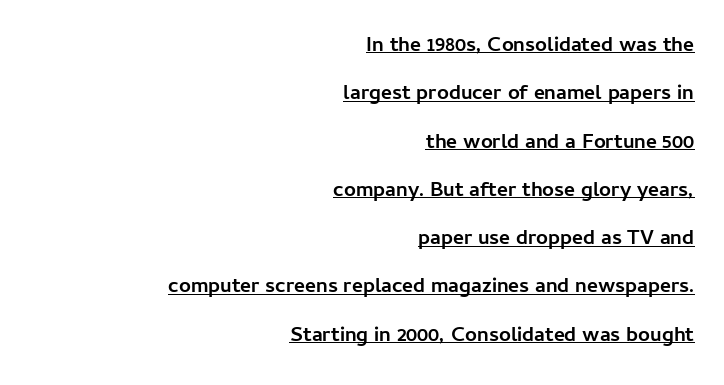
{"italic": "no", "bold": "yes", "underline": "yes", "align": "right", "line_spacing": "loose", "line_spacing_ratio": 2.3, "letter_spacing": "normal", "letter_spacing_em": 0.0, "glyph_px": 21}
